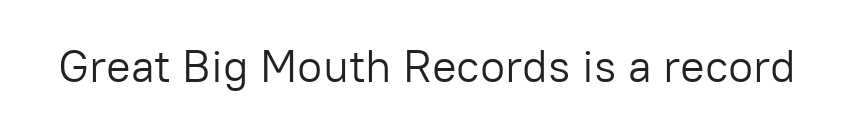
Q: Is the text bold? A: No.
Q: Is the text italic (slanted)? A: No, it is upright.
Q: Is the typeface a serif or a sans-serif typeface? A: Sans-serif.
Q: Is the text underlined? A: No.
Q: Is the spacing between letters normal or unusually wide? A: Normal.
Q: Width (condensed, normal, or wide)? A: Normal.
Q: Stroke contrast? A: Low.
Q: x-height? A: Medium.
Q: Monospaced? A: No.
